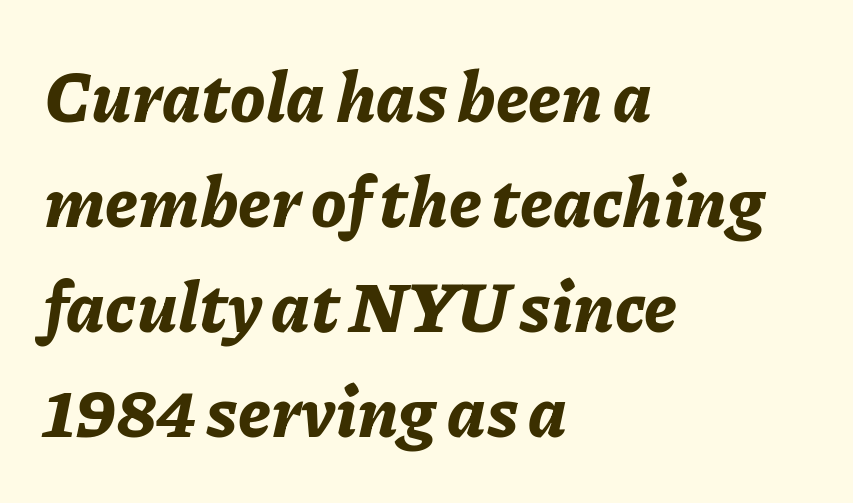
{"italic": "yes", "lean": "right", "slant_degrees": 11, "bold": "yes", "weight": "bold", "width": "normal", "stroke_contrast": "low", "x_height": "medium", "monospaced": "no", "underline": "no", "align": "left", "line_spacing": "normal", "line_spacing_ratio": 1.5, "letter_spacing": "normal", "letter_spacing_em": 0.0, "glyph_px": 70}
